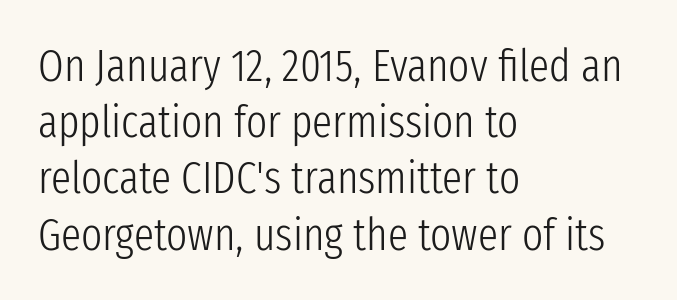
Is the stroke heavy? The answer is a plain regular-or-lighter. Here the designer chose a conventional face with non-uniform glyph widths. Look at the bottom of the vertical strokes: they stop flat, with no serifs. A typesetter would call this leading conventional body-copy spacing. The axis of the letterforms is exactly vertical. This rendering uses left alignment, leaving the right contour irregular.
